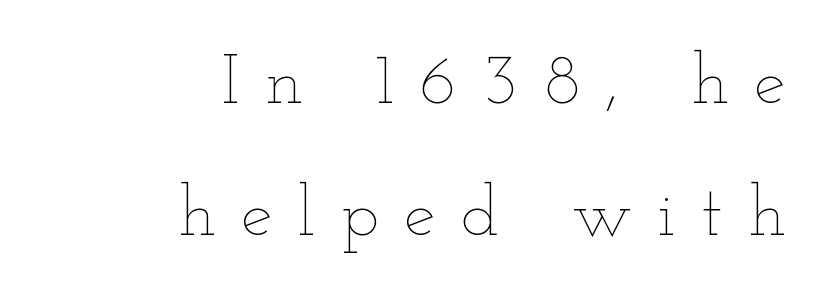
Is the type heavy? It reads as light-to-regular instead. Type without underlining. The lines are quadded right. Someone cranked the tracking dial way up on this one.
